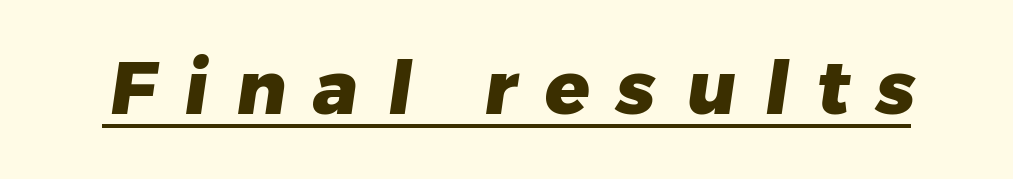
Q: Is the text bold? A: Yes.
Q: Is the typeface a serif or a sans-serif typeface? A: Sans-serif.
Q: Is the text underlined? A: Yes.
Q: Is the spacing between letters normal or unusually wide? A: Unusually wide.
Q: Width (condensed, normal, or wide)? A: Normal.
Q: Stroke contrast? A: Low.
Q: x-height? A: Medium.
Q: Monospaced? A: No.
